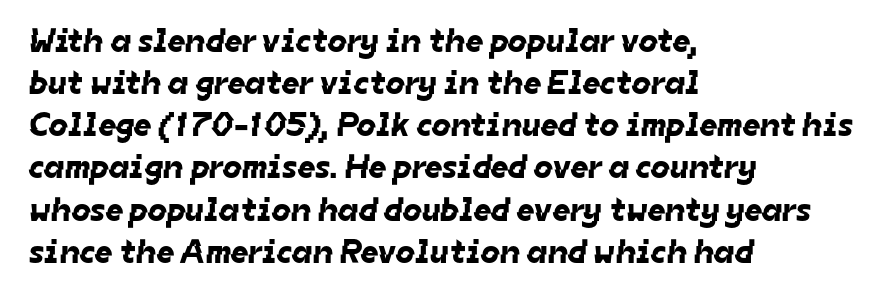
{"serif": "no", "width": "normal", "stroke_contrast": "low", "x_height": "medium", "monospaced": "no", "underline": "no", "align": "left", "line_spacing_ratio": 1.24, "letter_spacing": "normal", "letter_spacing_em": 0.0, "glyph_px": 34}
